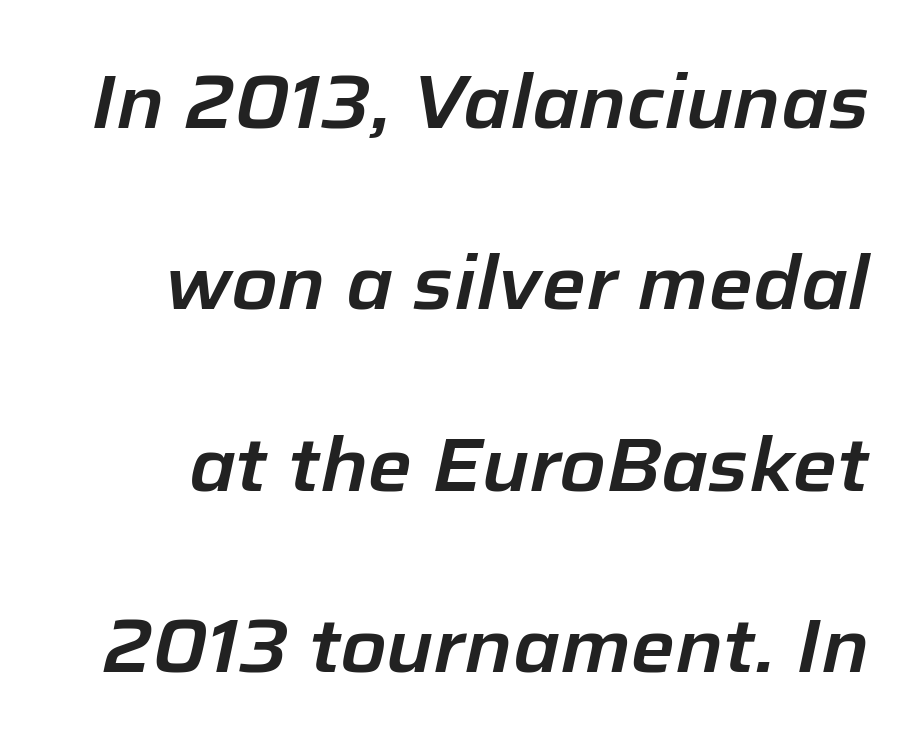
Proportional: the letters do not fall into vertical columns. Observe the lean: these are italic letterforms. In terms of leading, this rendering errs on the spacious side. Does extra space separate the letters? No, they use regular spacing.
